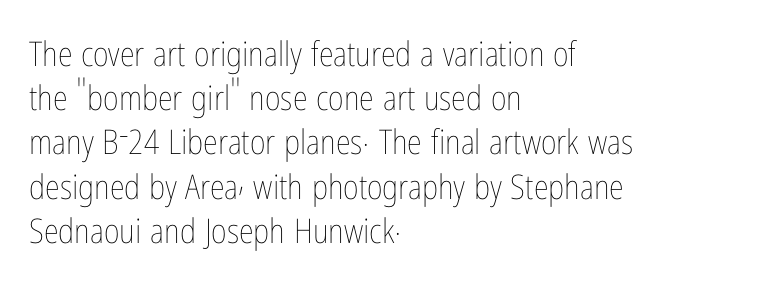
{"italic": "no", "bold": "no", "weight": "thin", "width": "condensed", "stroke_contrast": "low", "x_height": "medium", "monospaced": "no", "underline": "no", "align": "left", "line_spacing": "normal", "line_spacing_ratio": 1.3, "letter_spacing": "normal", "letter_spacing_em": 0.0, "glyph_px": 34}
